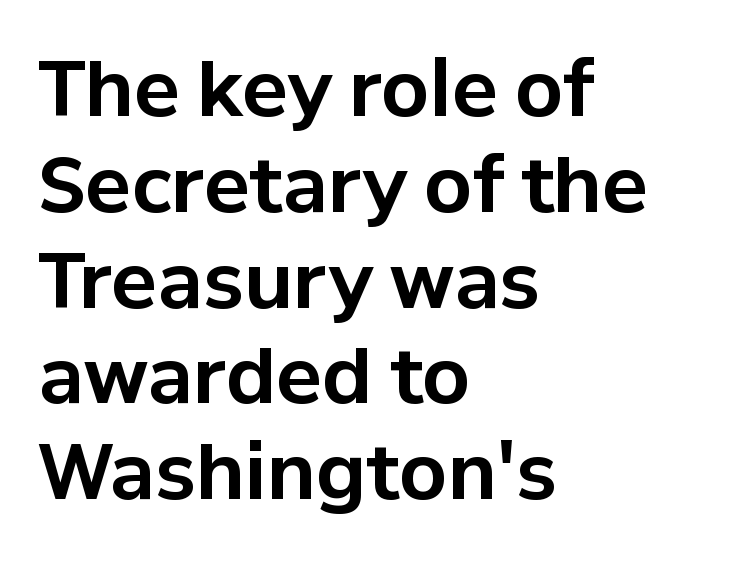
{"serif": "no", "italic": "no", "bold": "yes", "weight": "bold", "width": "normal", "stroke_contrast": "low", "x_height": "medium", "monospaced": "no", "underline": "no", "align": "left", "line_spacing": "normal", "line_spacing_ratio": 1.26, "letter_spacing": "normal", "letter_spacing_em": 0.0, "glyph_px": 76}
